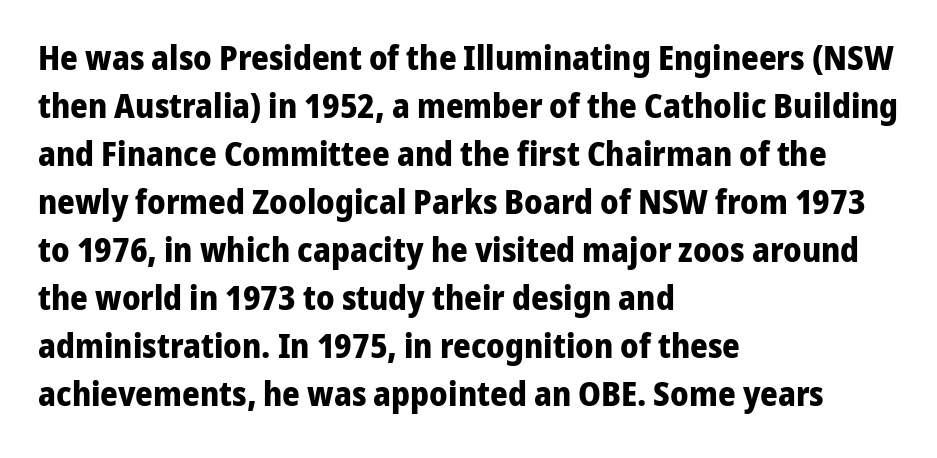
Q: Is the text bold? A: Yes.
Q: Is the text italic (slanted)? A: No, it is upright.
Q: Is the typeface a serif or a sans-serif typeface? A: Sans-serif.
Q: Is the text underlined? A: No.
Q: How is the paragraph aligned? A: Left-aligned.
Q: Is the spacing between letters normal or unusually wide? A: Normal.
Q: Is the spacing between lines tight, normal or loose? A: Normal.
Q: Width (condensed, normal, or wide)? A: Normal.
Q: Stroke contrast? A: Low.
Q: x-height? A: Medium.
Q: Monospaced? A: No.
